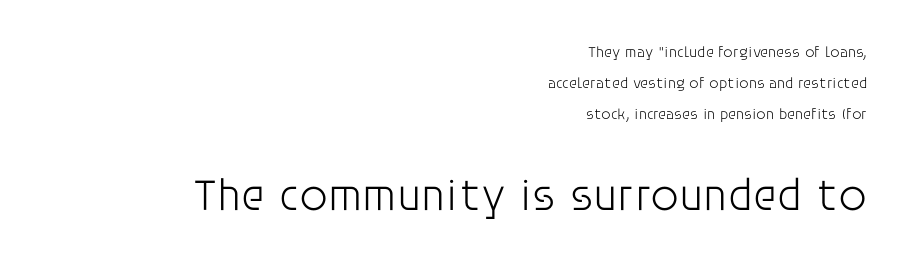
{"serif": "no", "italic": "no", "bold": "no", "weight": "light", "width": "normal", "stroke_contrast": "low", "x_height": "large", "monospaced": "no", "underline": "no", "align": "right", "line_spacing": "loose", "line_spacing_ratio": 2.07, "letter_spacing": "normal", "letter_spacing_em": 0.0, "larger_block": "second", "size_ratio": 3.0, "glyph_px": 45}
